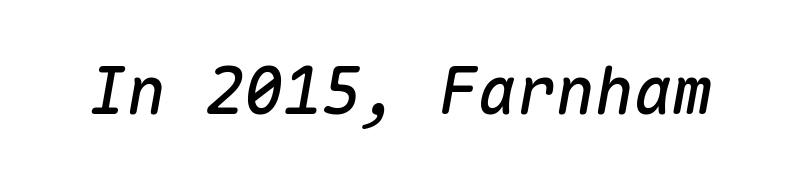
{"italic": "yes", "lean": "right", "slant_degrees": 10, "width": "normal", "stroke_contrast": "medium", "x_height": "medium", "monospaced": "yes", "underline": "no", "letter_spacing": "normal", "letter_spacing_em": 0.0, "glyph_px": 65}
